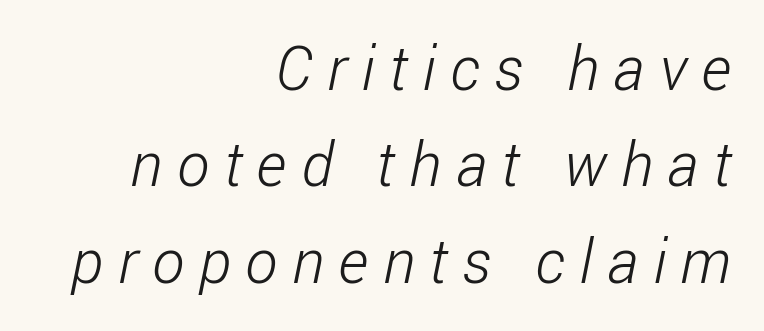
The image shows 61 px light, condensed sans-serif type; set right-aligned, normal line spacing (1.58x), unusually wide letter spacing (+0.24 em), not underlined; low stroke contrast and a medium x-height.
